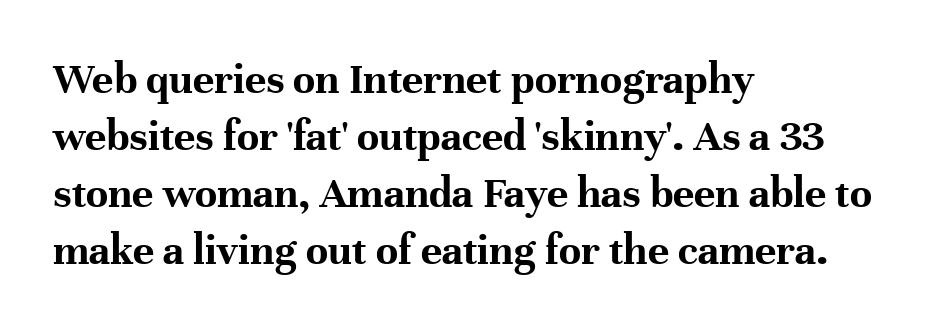
Q: Is the text bold? A: Yes.
Q: Is the text italic (slanted)? A: No, it is upright.
Q: Is the typeface a serif or a sans-serif typeface? A: Serif.
Q: Is the text underlined? A: No.
Q: How is the paragraph aligned? A: Left-aligned.
Q: Is the spacing between letters normal or unusually wide? A: Normal.
Q: Is the spacing between lines tight, normal or loose? A: Normal.
Q: Width (condensed, normal, or wide)? A: Normal.
Q: Stroke contrast? A: High.
Q: x-height? A: Medium.
Q: Monospaced? A: No.
